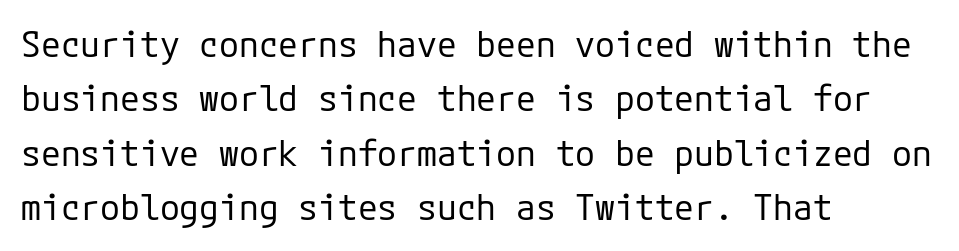
{"serif": "no", "italic": "no", "bold": "no", "weight": "regular", "width": "normal", "stroke_contrast": "low", "x_height": "medium", "underline": "no", "align": "left", "line_spacing": "normal", "line_spacing_ratio": 1.51, "letter_spacing": "normal", "letter_spacing_em": 0.0, "glyph_px": 36}
